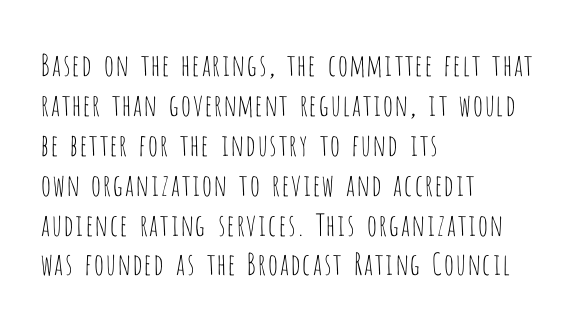
Q: Is the text bold? A: No.
Q: Is the text italic (slanted)? A: No, it is upright.
Q: Is the typeface a serif or a sans-serif typeface? A: Sans-serif.
Q: Is the text underlined? A: No.
Q: How is the paragraph aligned? A: Left-aligned.
Q: Is the spacing between letters normal or unusually wide? A: Normal.
Q: Is the spacing between lines tight, normal or loose? A: Normal.
Q: Width (condensed, normal, or wide)? A: Condensed.
Q: Stroke contrast? A: Low.
Q: x-height? A: Large.
Q: Monospaced? A: No.
